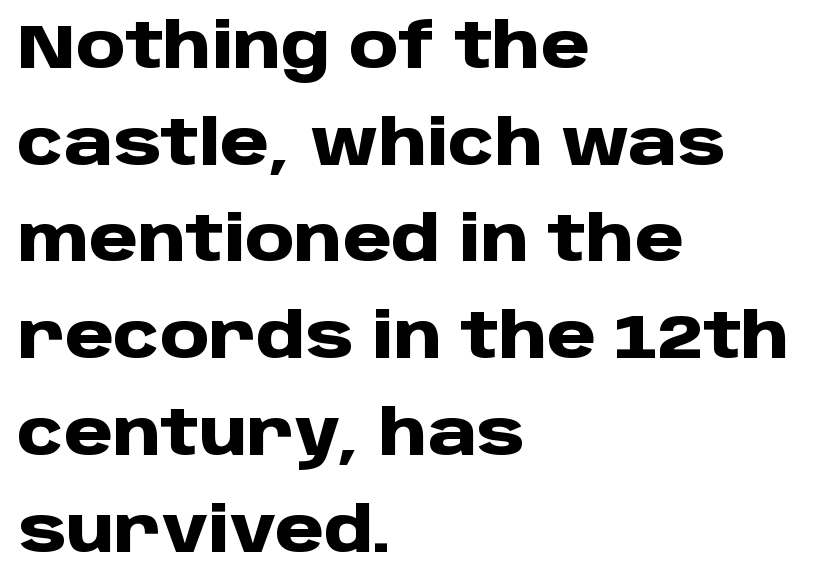
Q: Is the text bold? A: Yes.
Q: Is the text italic (slanted)? A: No, it is upright.
Q: Is the typeface a serif or a sans-serif typeface? A: Sans-serif.
Q: Is the text underlined? A: No.
Q: How is the paragraph aligned? A: Left-aligned.
Q: Is the spacing between letters normal or unusually wide? A: Normal.
Q: Is the spacing between lines tight, normal or loose? A: Normal.
Q: Width (condensed, normal, or wide)? A: Normal.
Q: Stroke contrast? A: Low.
Q: x-height? A: Large.
Q: Monospaced? A: No.
